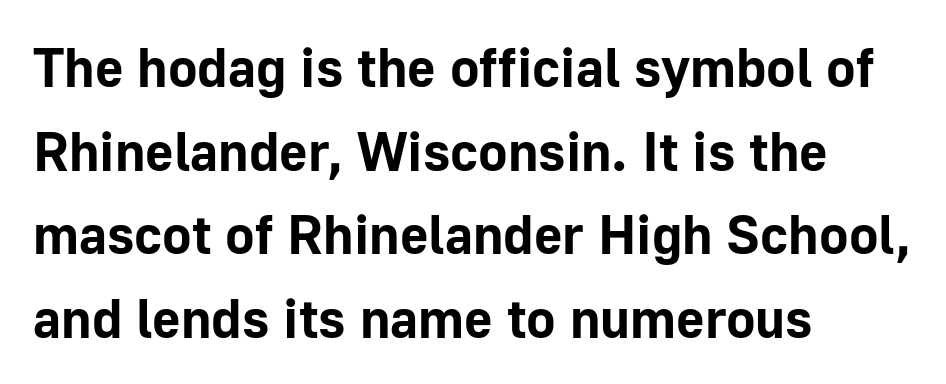
Q: Is the text bold? A: Yes.
Q: Is the text italic (slanted)? A: No, it is upright.
Q: Is the typeface a serif or a sans-serif typeface? A: Sans-serif.
Q: Is the text underlined? A: No.
Q: How is the paragraph aligned? A: Left-aligned.
Q: Is the spacing between letters normal or unusually wide? A: Normal.
Q: Is the spacing between lines tight, normal or loose? A: Normal.
Q: Width (condensed, normal, or wide)? A: Normal.
Q: Stroke contrast? A: Low.
Q: x-height? A: Medium.
Q: Monospaced? A: No.
